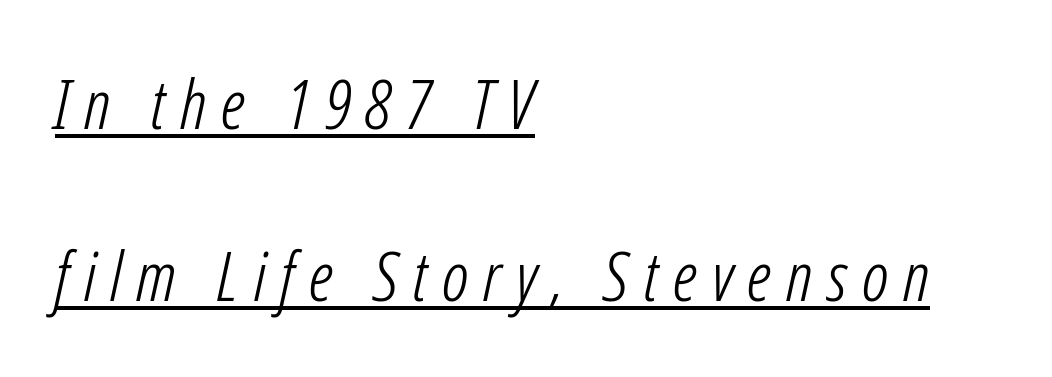
Compared with a centered layout, this one pins lines to the left instead. The axis of the letterforms is tilted away from vertical. The letters are spread apart with noticeably loose tracking. This sample carries an underscore along the baseline area. These lines stand farther apart than default settings would place them. Weight: not bold — regular or lighter.
